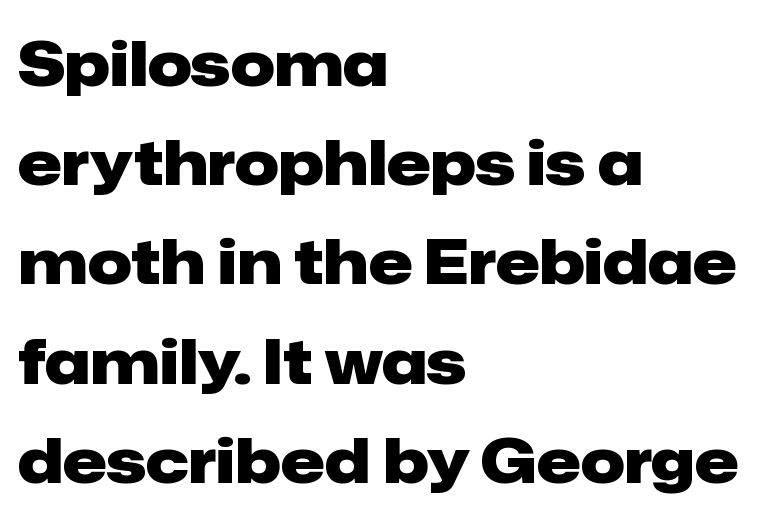
{"serif": "no", "italic": "no", "bold": "yes", "weight": "heavy", "width": "normal", "stroke_contrast": "low", "x_height": "medium", "monospaced": "no", "underline": "no", "align": "left", "line_spacing": "normal", "line_spacing_ratio": 1.6, "letter_spacing": "normal", "letter_spacing_em": 0.0, "glyph_px": 62}
